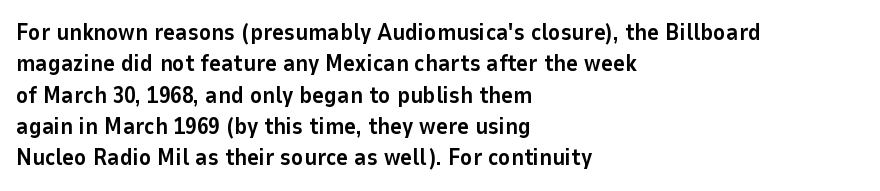
{"italic": "no", "bold": "yes", "underline": "no", "align": "left", "line_spacing": "normal", "line_spacing_ratio": 1.36, "letter_spacing": "normal", "letter_spacing_em": 0.0, "glyph_px": 23}
